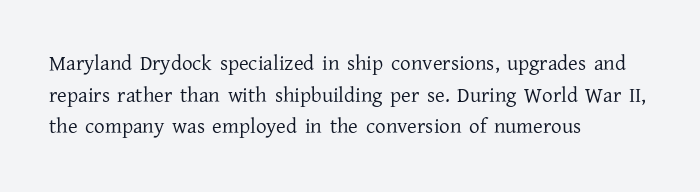
Q: Is the text bold? A: No.
Q: Is the text italic (slanted)? A: No, it is upright.
Q: Is the text underlined? A: No.
Q: How is the paragraph aligned? A: Left-aligned.
Q: Is the spacing between letters normal or unusually wide? A: Normal.
Q: Is the spacing between lines tight, normal or loose? A: Normal.
